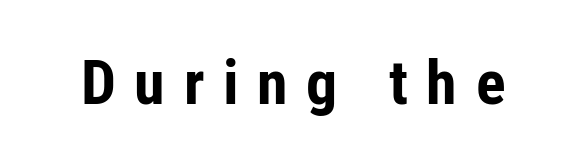
The image shows 62 px bold, condensed sans-serif type, upright; set unusually wide letter spacing (+0.3 em), not underlined; low stroke contrast and a medium x-height.
